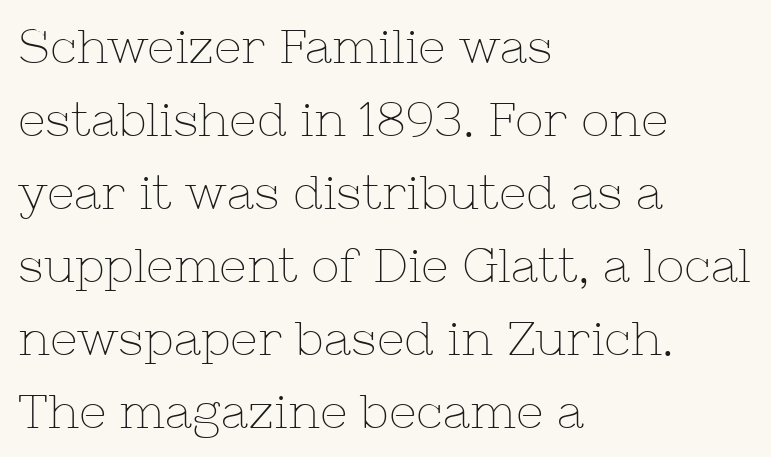
{"serif": "yes", "italic": "no", "bold": "no", "weight": "thin", "width": "normal", "stroke_contrast": "low", "x_height": "medium", "monospaced": "no", "underline": "no", "align": "left", "line_spacing": "normal", "line_spacing_ratio": 1.52, "letter_spacing": "normal", "letter_spacing_em": 0.0, "glyph_px": 48}
